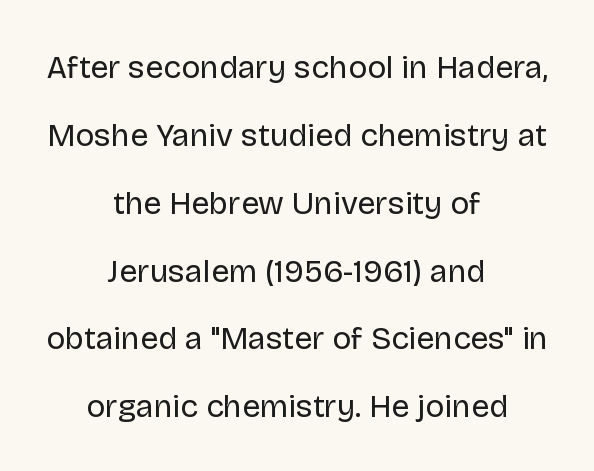
The image shows 32 px regular-weight sans-serif type, upright; set centered, loose line spacing (2.12x), normal letter spacing, not underlined; low stroke contrast and a large x-height.
